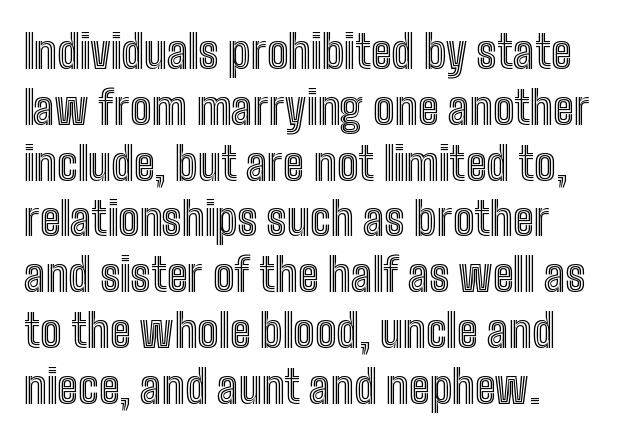
Q: Is the text italic (slanted)? A: No, it is upright.
Q: Is the text underlined? A: No.
Q: How is the paragraph aligned? A: Left-aligned.
Q: Is the spacing between letters normal or unusually wide? A: Normal.
Q: Width (condensed, normal, or wide)? A: Condensed.
Q: x-height? A: Medium.
Q: Monospaced? A: No.
